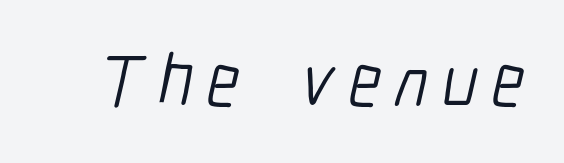
The letters advance in unequal steps, a hallmark of proportional type. Stroke mass is kept to a normal reading level or below. The baseline area is clear. The face used here is a sans, in the tradition of grotesques and geometrics.
